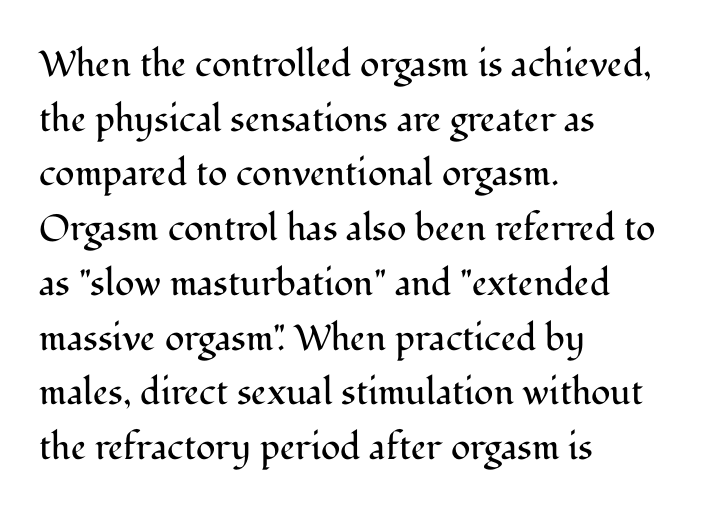
Q: Is the text bold? A: No.
Q: Is the text italic (slanted)? A: No, it is upright.
Q: Is the typeface a serif or a sans-serif typeface? A: Serif.
Q: Is the text underlined? A: No.
Q: How is the paragraph aligned? A: Left-aligned.
Q: Is the spacing between letters normal or unusually wide? A: Normal.
Q: Is the spacing between lines tight, normal or loose? A: Normal.
Q: Width (condensed, normal, or wide)? A: Normal.
Q: Stroke contrast? A: Medium.
Q: x-height? A: Medium.
Q: Monospaced? A: No.
